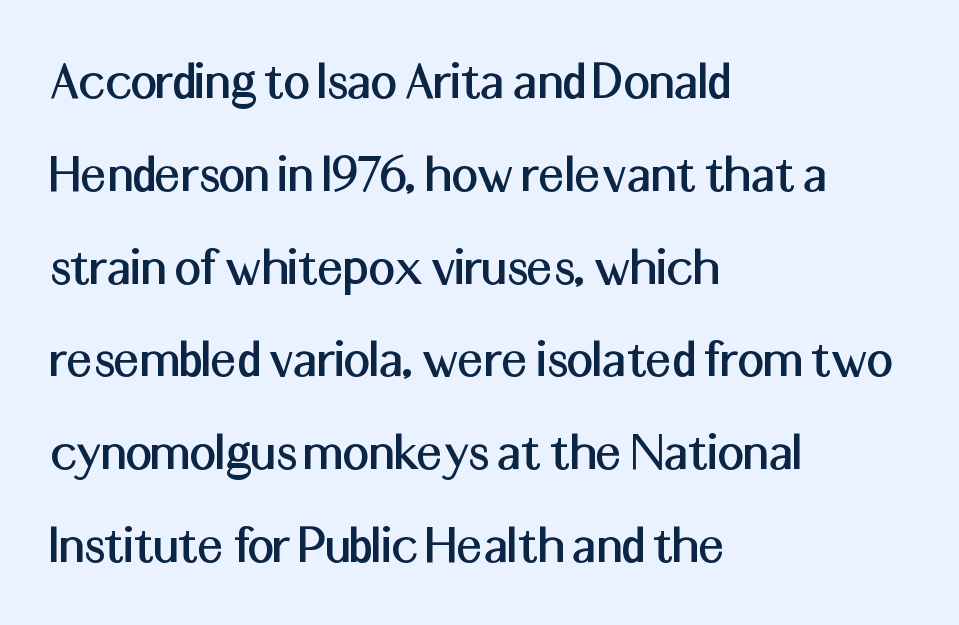
The image shows 58 px sans-serif type, upright; set left-aligned, normal line spacing (1.6x), normal letter spacing, not underlined; medium stroke contrast and a medium x-height.
